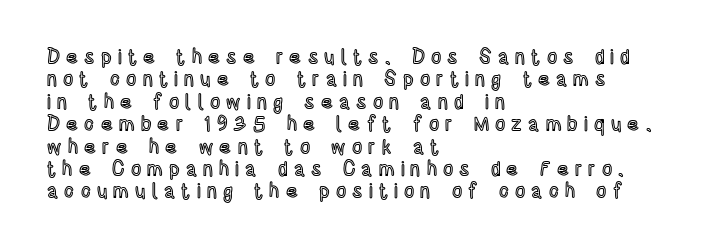
{"italic": "no", "underline": "no", "align": "left", "line_spacing": "tight", "line_spacing_ratio": 1.12, "letter_spacing": "wide", "letter_spacing_em": 0.31, "glyph_px": 20}
